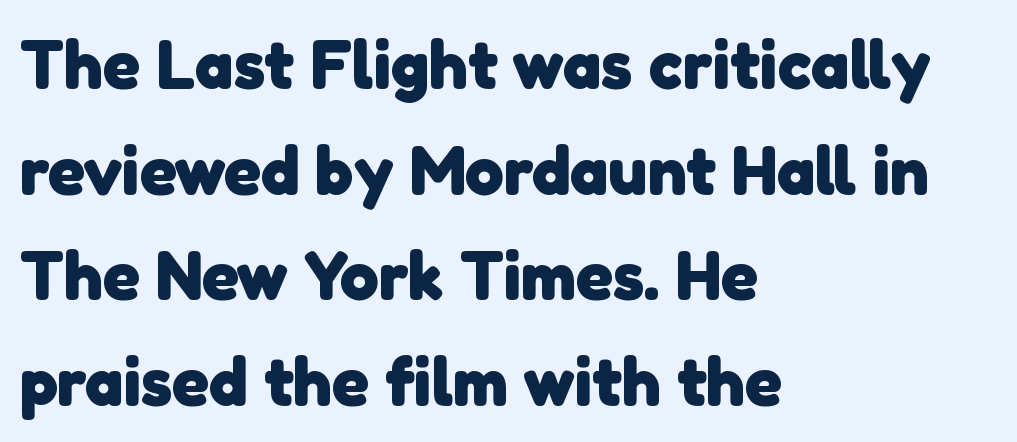
Notice how the passage keeps a crisp vertical edge on the left only. You could not count columns in this text — the font is proportionally spaced. Reading down the column, the eye jumps a familiar distance to each next line. Unlike a traditional serif, this face leaves its strokes unadorned. Emphasis by weight is at full strength: bold. Clear beneath every line of the passage.
